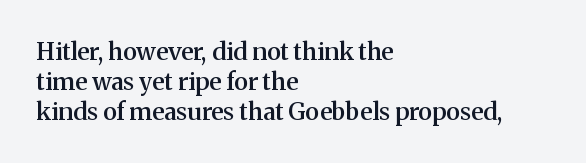
Q: Is the text bold? A: Semi-bold.
Q: Is the text italic (slanted)? A: No, it is upright.
Q: Is the text underlined? A: No.
Q: How is the paragraph aligned? A: Left-aligned.
Q: Is the spacing between letters normal or unusually wide? A: Normal.
